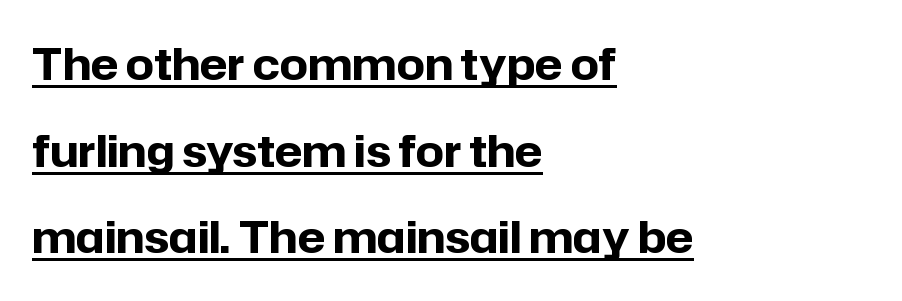
The image shows 44 px bold sans-serif type, upright; set left-aligned, loose line spacing (1.97x), normal letter spacing, underlined; low stroke contrast and a medium x-height.
